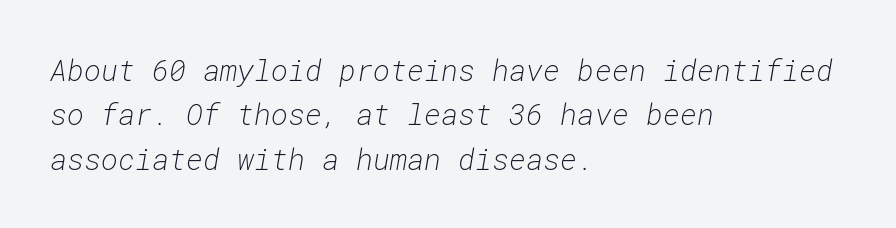
The image shows 29 px light type, italic (leaning right), monospaced; set left-aligned, normal line spacing (1.53x), normal letter spacing, not underlined; low stroke contrast and a medium x-height.
